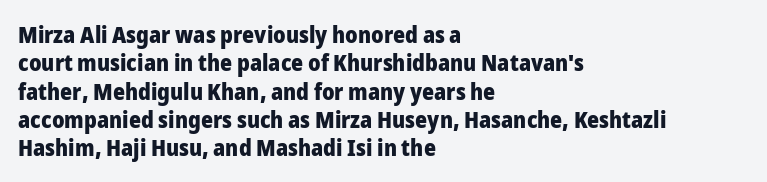
Q: Is the text bold? A: Yes.
Q: Is the text italic (slanted)? A: No, it is upright.
Q: Is the text underlined? A: No.
Q: How is the paragraph aligned? A: Left-aligned.
Q: Is the spacing between letters normal or unusually wide? A: Normal.
